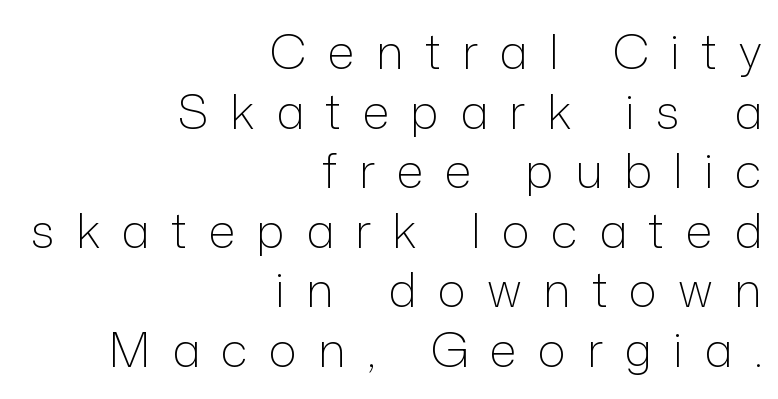
Compared with a typical body face, this is equally light or lighter still. Is this a fixed-width face? No — the glyphs have proportional, varying widths. The rendering shows plain stroke endings on the letterforms — a sans-serif design. Reading down the block, your eye finds every line finishing at a fixed right position. A clean baseline with only descenders dipping below it. The letterforms stand isolated, each surrounded by extra space.
